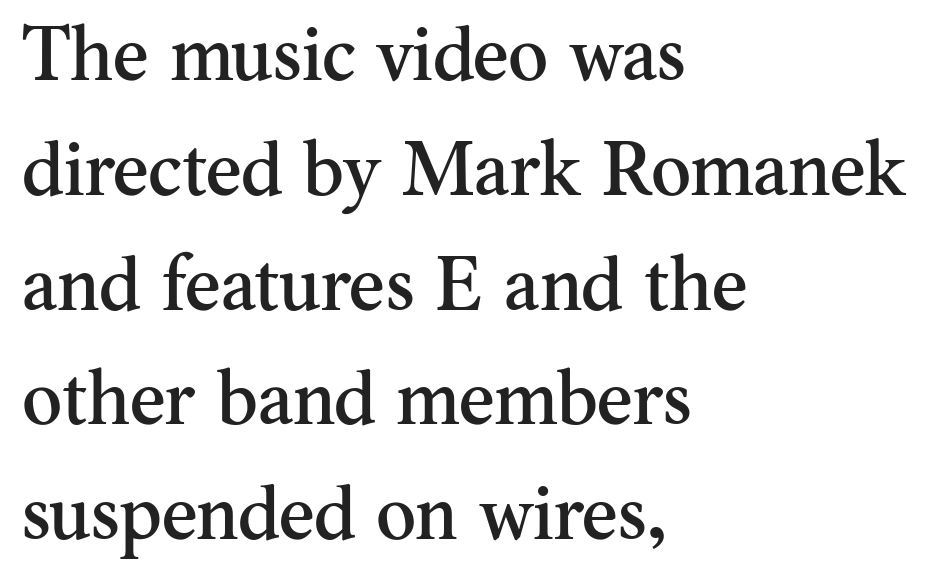
Observe the serifs anchoring each vertical stroke in this sample. The rendering keeps characters at their native spacing. Horizontal bands of white between lines are of average thickness. Rendered with straight, roman letterforms. Spacing verdict: proportional, widths tailored to each character.
